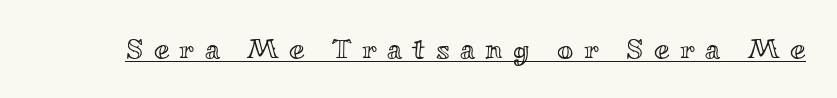
{"italic": "no", "width": "wide", "x_height": "small", "monospaced": "no", "underline": "yes", "letter_spacing": "wide", "letter_spacing_em": 0.37, "glyph_px": 28}
